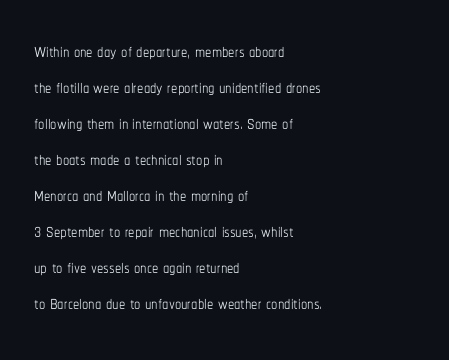
{"italic": "no", "bold": "no", "underline": "no", "align": "left", "line_spacing": "normal", "line_spacing_ratio": 1.44, "letter_spacing": "normal", "letter_spacing_em": 0.0, "glyph_px": 25}
